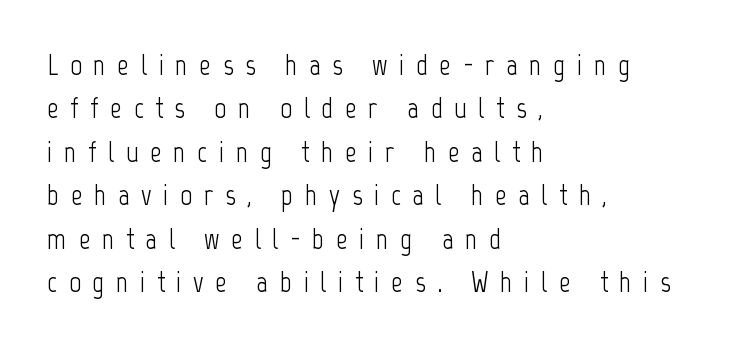
The image shows 29 px light, condensed sans-serif type, upright; set left-aligned, normal line spacing (1.5x), unusually wide letter spacing (+0.4 em), not underlined; low stroke contrast and a medium x-height.
